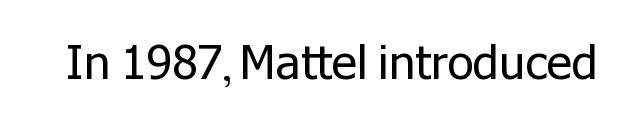
Q: Is the text bold? A: No.
Q: Is the text italic (slanted)? A: No, it is upright.
Q: Is the typeface a serif or a sans-serif typeface? A: Sans-serif.
Q: Is the text underlined? A: No.
Q: Is the spacing between letters normal or unusually wide? A: Normal.
Q: Width (condensed, normal, or wide)? A: Normal.
Q: Stroke contrast? A: Low.
Q: x-height? A: Medium.
Q: Monospaced? A: No.
